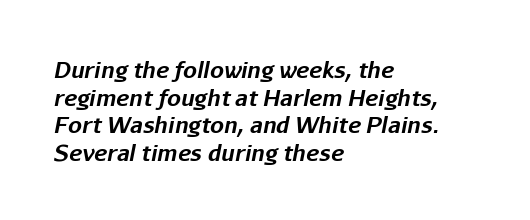
The image shows 22 px bold type, italic (leaning right); set left-aligned, normal line spacing (1.26x), normal letter spacing, not underlined.
